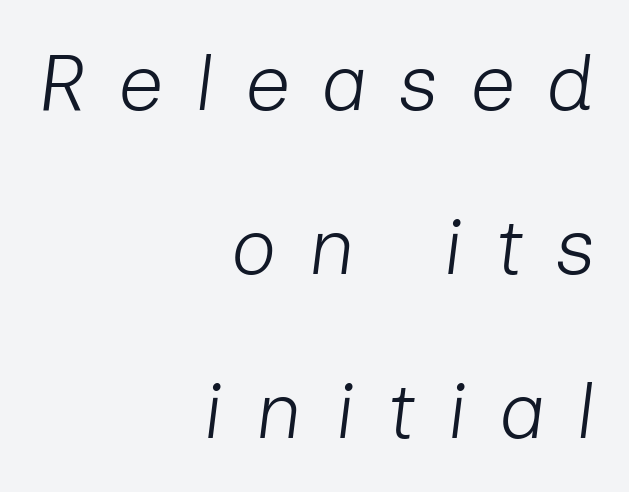
The image shows 80 px light type, italic (leaning right); set right-aligned, loose line spacing (2.05x), unusually wide letter spacing (+0.39 em), not underlined; low stroke contrast and a medium x-height.
